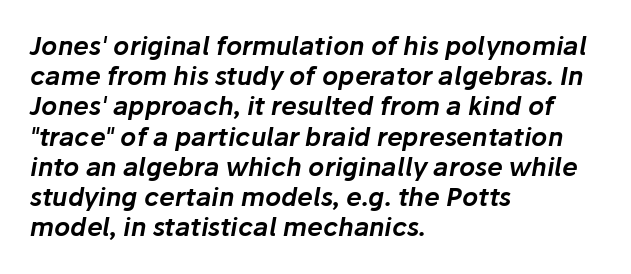
The image shows 25 px text type, italic (leaning right); set left-aligned, line spacing 1.21x, normal letter spacing, not underlined.
